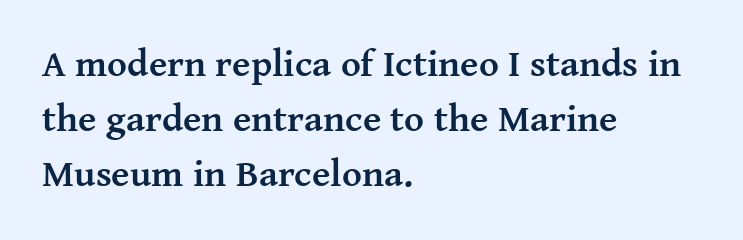
Q: Is the text bold? A: Yes.
Q: Is the text italic (slanted)? A: No, it is upright.
Q: Is the typeface a serif or a sans-serif typeface? A: Serif.
Q: Is the text underlined? A: No.
Q: How is the paragraph aligned? A: Left-aligned.
Q: Is the spacing between letters normal or unusually wide? A: Normal.
Q: Is the spacing between lines tight, normal or loose? A: Normal.
Q: Width (condensed, normal, or wide)? A: Normal.
Q: Stroke contrast? A: Medium.
Q: x-height? A: Medium.
Q: Monospaced? A: No.
